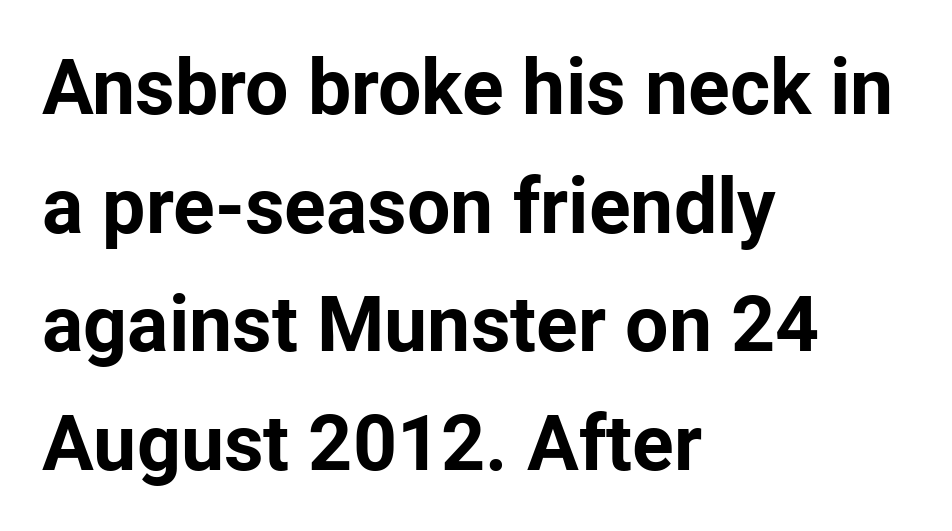
{"serif": "no", "italic": "no", "bold": "yes", "weight": "bold", "width": "normal", "stroke_contrast": "low", "x_height": "medium", "monospaced": "no", "underline": "no", "align": "left", "line_spacing": "normal", "line_spacing_ratio": 1.54, "letter_spacing": "normal", "letter_spacing_em": 0.0, "glyph_px": 77}
